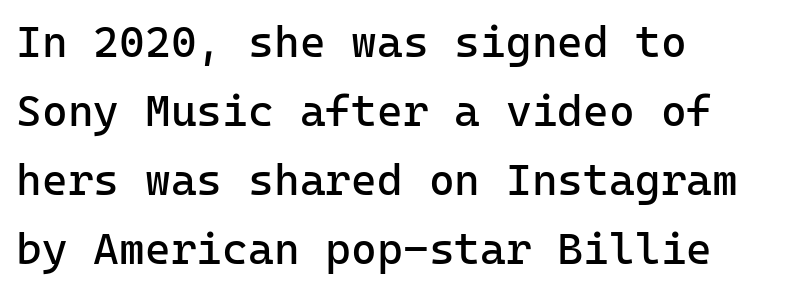
Q: Is the text bold? A: No.
Q: Is the text italic (slanted)? A: No, it is upright.
Q: Is the typeface a serif or a sans-serif typeface? A: Sans-serif.
Q: Is the text underlined? A: No.
Q: How is the paragraph aligned? A: Left-aligned.
Q: Is the spacing between letters normal or unusually wide? A: Normal.
Q: Is the spacing between lines tight, normal or loose? A: Normal.
Q: Width (condensed, normal, or wide)? A: Normal.
Q: Stroke contrast? A: Low.
Q: x-height? A: Medium.
Q: Monospaced? A: Yes.
